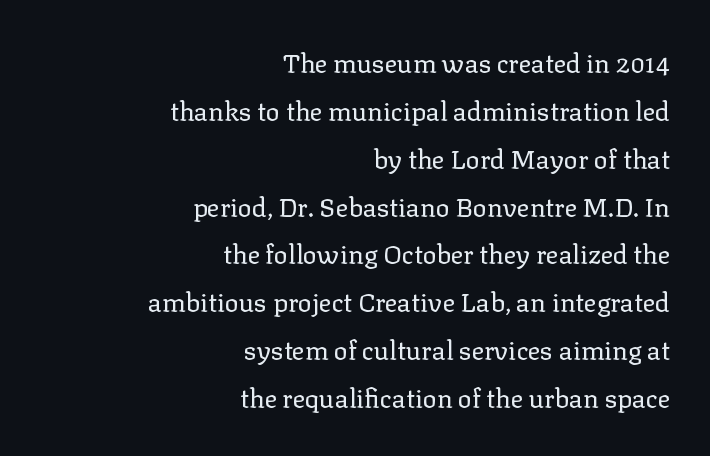
Q: Is the text bold? A: No.
Q: Is the text italic (slanted)? A: No, it is upright.
Q: Is the text underlined? A: No.
Q: How is the paragraph aligned? A: Right-aligned.
Q: Is the spacing between letters normal or unusually wide? A: Normal.
